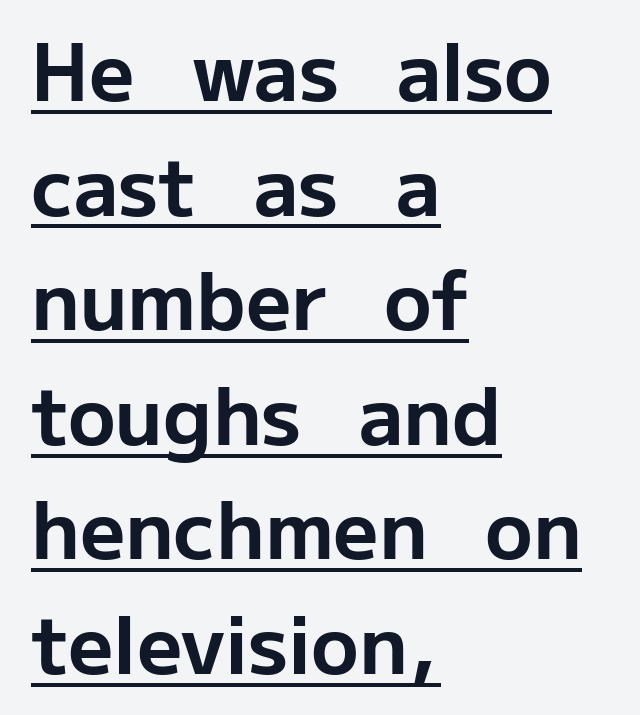
The image shows 79 px bold sans-serif type, upright; set left-aligned, normal line spacing (1.45x), normal letter spacing, underlined; low stroke contrast and a medium x-height.
